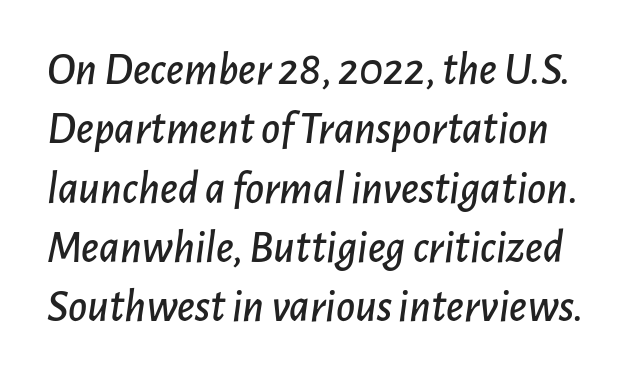
Q: Is the text italic (slanted)? A: Yes, it leans right by about 7 degrees.
Q: Is the text underlined? A: No.
Q: Is the spacing between letters normal or unusually wide? A: Normal.
Q: Is the spacing between lines tight, normal or loose? A: Normal.
Q: Width (condensed, normal, or wide)? A: Normal.
Q: Stroke contrast? A: Low.
Q: x-height? A: Medium.
Q: Monospaced? A: No.
